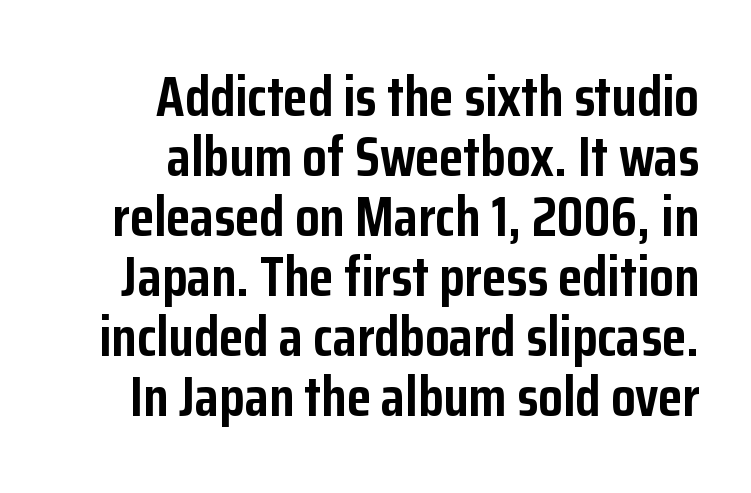
{"serif": "no", "italic": "no", "bold": "yes", "weight": "semibold", "width": "condensed", "stroke_contrast": "low", "x_height": "medium", "monospaced": "no", "underline": "no", "align": "right", "line_spacing": "tight", "line_spacing_ratio": 1.07, "letter_spacing": "normal", "letter_spacing_em": 0.0, "glyph_px": 56}
